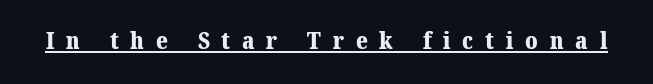
Q: Is the text bold? A: Yes.
Q: Is the text underlined? A: Yes.
Q: Is the spacing between letters normal or unusually wide? A: Unusually wide.
